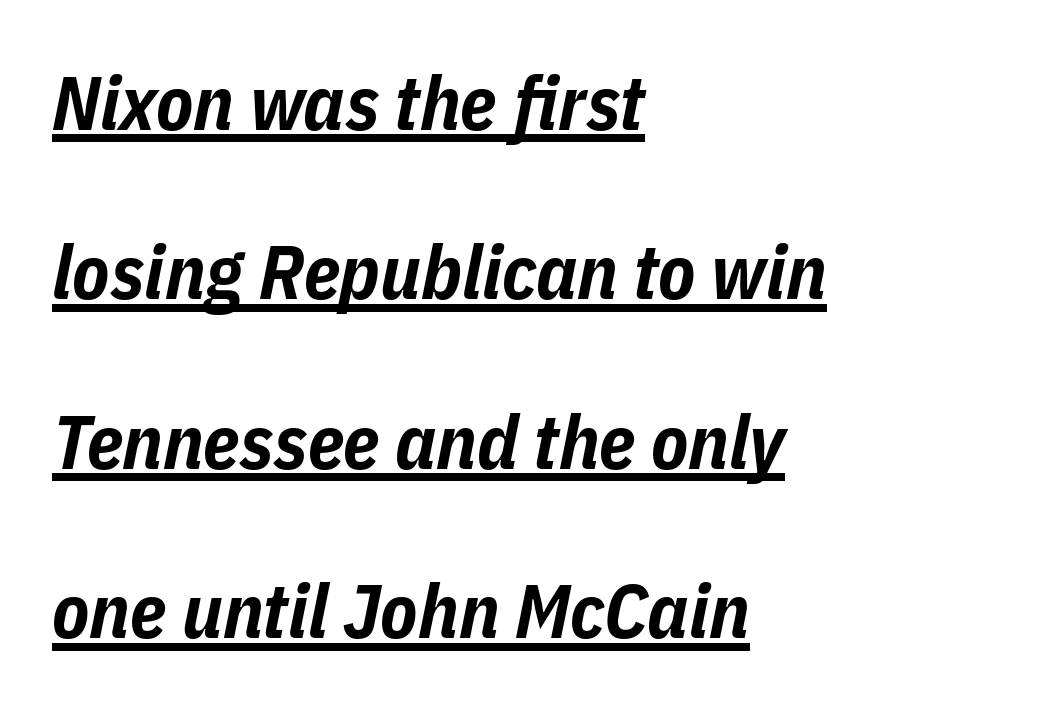
{"italic": "yes", "lean": "right", "slant_degrees": 11, "bold": "yes", "weight": "bold", "width": "condensed", "stroke_contrast": "low", "x_height": "medium", "monospaced": "no", "underline": "yes", "align": "left", "line_spacing": "loose", "line_spacing_ratio": 2.23, "letter_spacing": "normal", "letter_spacing_em": 0.0, "glyph_px": 76}
